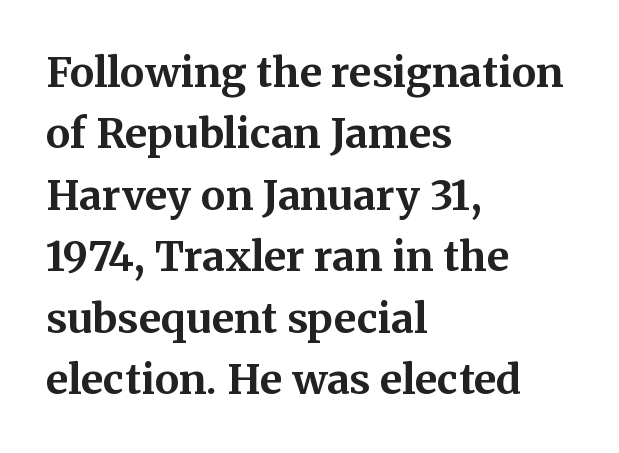
{"serif": "yes", "italic": "no", "bold": "yes", "weight": "bold", "width": "normal", "stroke_contrast": "medium", "x_height": "medium", "monospaced": "no", "underline": "no", "align": "left", "line_spacing": "normal", "line_spacing_ratio": 1.5, "letter_spacing": "normal", "letter_spacing_em": 0.0, "glyph_px": 41}
